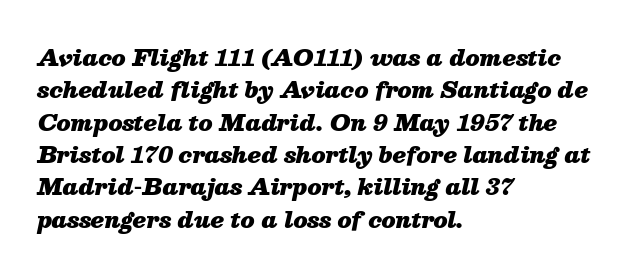
The typography opts for an oblique posture over an upright one. The text block is weighted toward the left margin, trailing off unevenly rightward. The foot of each line stays bare and open. You could call the tracking neutral — neither tight nor loose.
